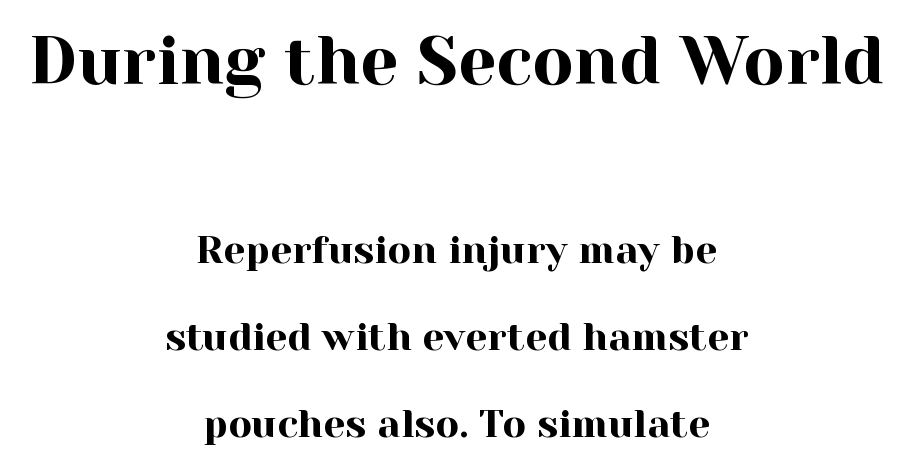
The image shows 68 px serif type, upright; set centered, loose line spacing (2.23x), normal letter spacing, not underlined; the first (top) block is 1.74x larger; a medium x-height.
